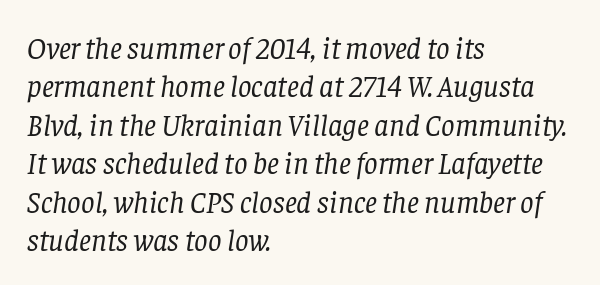
Q: Is the text bold? A: No.
Q: Is the text italic (slanted)? A: Yes, it leans right by about 8 degrees.
Q: Is the typeface a serif or a sans-serif typeface? A: Serif.
Q: Is the text underlined? A: No.
Q: How is the paragraph aligned? A: Left-aligned.
Q: Is the spacing between letters normal or unusually wide? A: Normal.
Q: Is the spacing between lines tight, normal or loose? A: Normal.
Q: Width (condensed, normal, or wide)? A: Normal.
Q: Stroke contrast? A: Low.
Q: x-height? A: Large.
Q: Monospaced? A: No.
